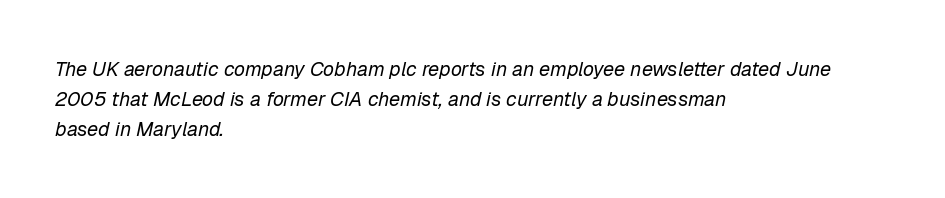
Has an underline been added? It has not. Stroke mass is kept to a normal reading level or below. Observe the lean: these are italic letterforms. Each word holds together tightly as a unit, with standard inter-letter gaps. The typesetter chose a ragged-right arrangement here. The rendering uses a moderate line-height, typical for paragraphs.
